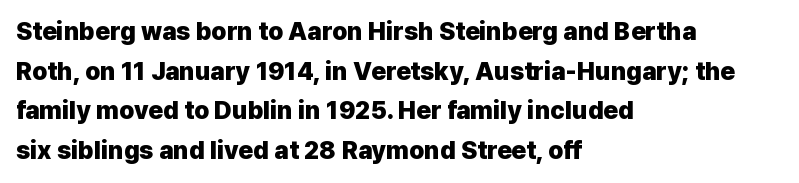
The words here are not underlined. Glyph-to-glyph distance matches everyday printed text. The rows are spaced the way most documents space them. The lettering holds an erect, upright posture throughout. Heavy-handed strokes throughout: this text is bold. Which margin do the lines hug? The left one — the right edge is uneven.
